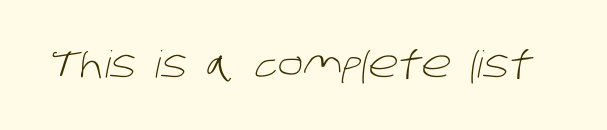
Q: Is the text bold? A: No.
Q: Is the typeface a serif or a sans-serif typeface? A: Sans-serif.
Q: Is the text underlined? A: No.
Q: Is the spacing between letters normal or unusually wide? A: Normal.
Q: Width (condensed, normal, or wide)? A: Normal.
Q: Stroke contrast? A: Low.
Q: x-height? A: Large.
Q: Monospaced? A: No.
